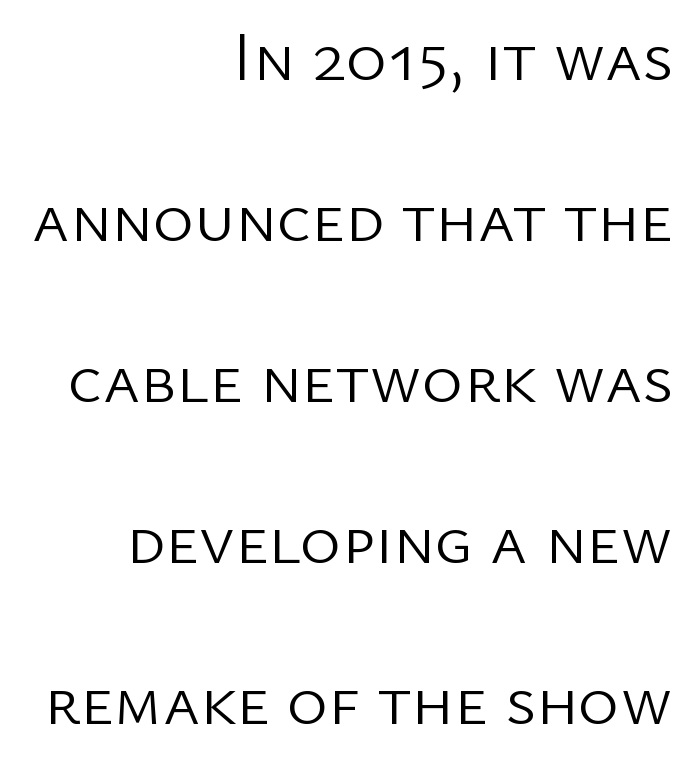
Q: Is the text bold? A: No.
Q: Is the text italic (slanted)? A: No, it is upright.
Q: Is the typeface a serif or a sans-serif typeface? A: Sans-serif.
Q: Is the text underlined? A: No.
Q: How is the paragraph aligned? A: Right-aligned.
Q: Is the spacing between letters normal or unusually wide? A: Normal.
Q: Is the spacing between lines tight, normal or loose? A: Loose.
Q: Width (condensed, normal, or wide)? A: Normal.
Q: Stroke contrast? A: Low.
Q: x-height? A: Medium.
Q: Monospaced? A: No.
